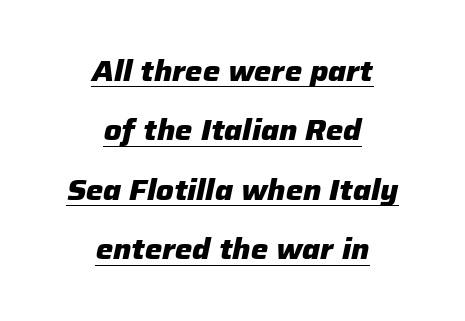
The sample has been set heavy, in full bold. The face used here has a pronounced slope to its letters. Looks like regular typesetting: each glyph gets only the width it needs. Widely set lines give the paragraph a tall, airy silhouette. The passage is arranged like a title page — every line centered.
